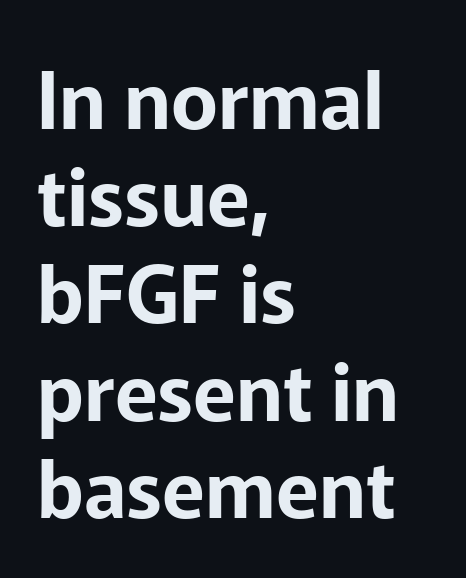
The image shows 79 px sans-serif type, upright; set left-aligned, line spacing 1.23x, normal letter spacing, not underlined; low stroke contrast and a medium x-height.
